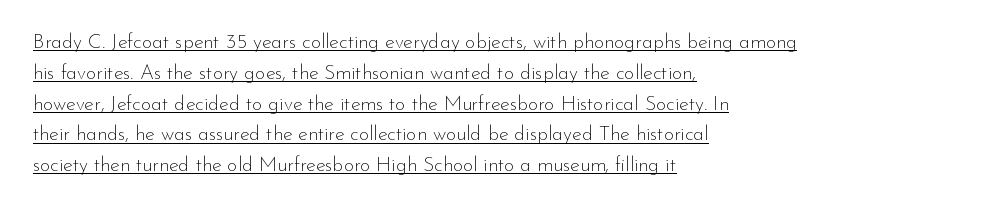
The image shows 20 px text type, upright; set left-aligned, normal line spacing (1.54x), normal letter spacing, underlined.
